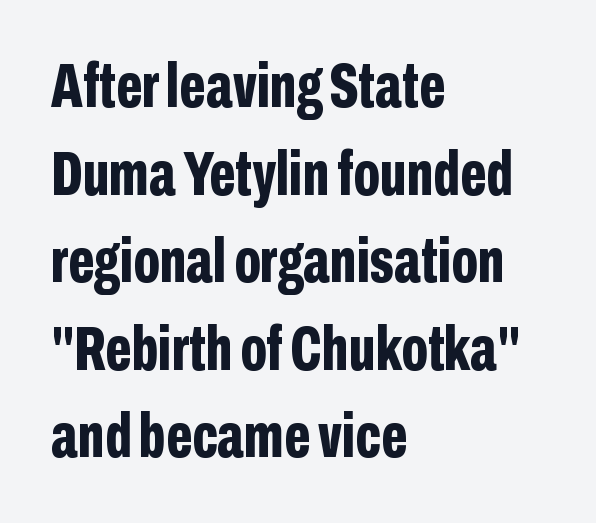
The image shows 63 px bold, condensed sans-serif type, upright; set left-aligned, normal line spacing (1.39x), normal letter spacing, not underlined; low stroke contrast and a medium x-height.
